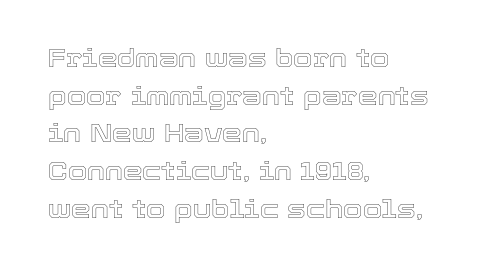
Descender tails drop into unmarked territory. If you drew a ruler down the left edge, every line would touch it. Nope, not italic — everything's standing straight. Successive baselines arrive at the customary interval. Tracking value appears to be zero — textbook default spacing.
